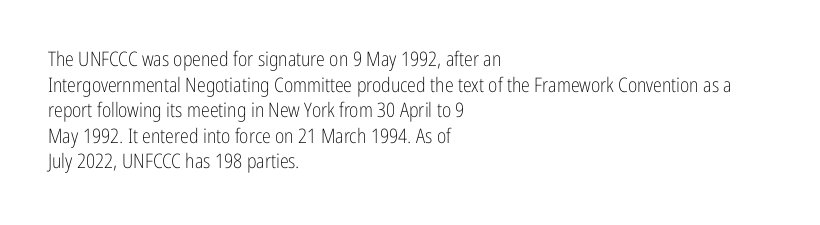
Q: Is the text bold? A: No.
Q: Is the text italic (slanted)? A: No, it is upright.
Q: Is the text underlined? A: No.
Q: How is the paragraph aligned? A: Left-aligned.
Q: Is the spacing between letters normal or unusually wide? A: Normal.
Q: Is the spacing between lines tight, normal or loose? A: Normal.
